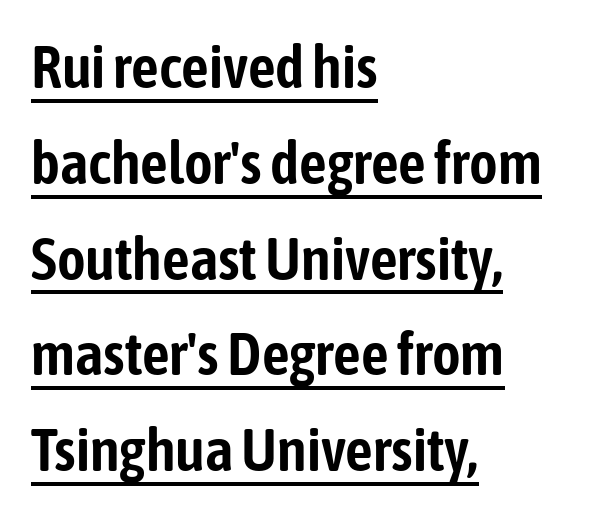
{"serif": "no", "italic": "no", "width": "condensed", "stroke_contrast": "low", "x_height": "medium", "monospaced": "no", "underline": "yes", "align": "left", "line_spacing": "normal", "line_spacing_ratio": 1.57, "letter_spacing": "normal", "letter_spacing_em": 0.0, "glyph_px": 61}
